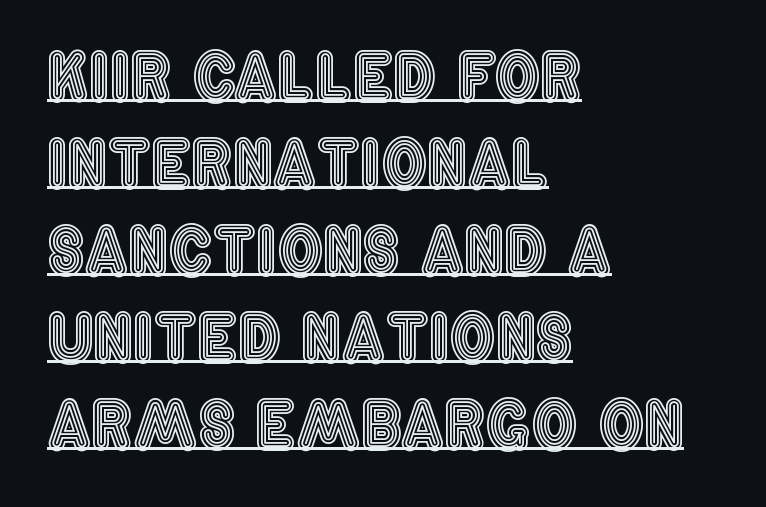
Check the space under the baseline: a stroke is drawn there. Posture: upright roman. Character widths vary here, with narrow letters taking less room than wide ones. Horizontal alignment here is leftward, the default for most running prose.
